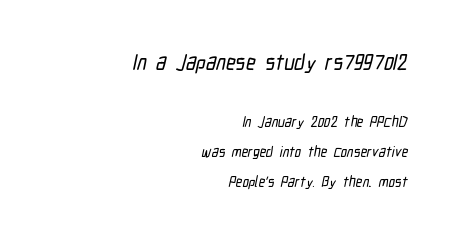
Q: Is the text underlined? A: No.
Q: How is the paragraph aligned? A: Right-aligned.
Q: Is the spacing between letters normal or unusually wide? A: Normal.
Q: Is the spacing between lines tight, normal or loose? A: Loose.
Q: Which block of text is set in a larger size, the first (top) or the second (bottom)? A: The first (top) one.
